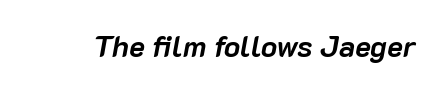
Q: Is the text bold? A: Yes.
Q: Is the text italic (slanted)? A: Yes, it leans right by about 10 degrees.
Q: Is the text underlined? A: No.
Q: Is the spacing between letters normal or unusually wide? A: Normal.
Q: Width (condensed, normal, or wide)? A: Normal.
Q: Stroke contrast? A: Low.
Q: x-height? A: Medium.
Q: Monospaced? A: No.
